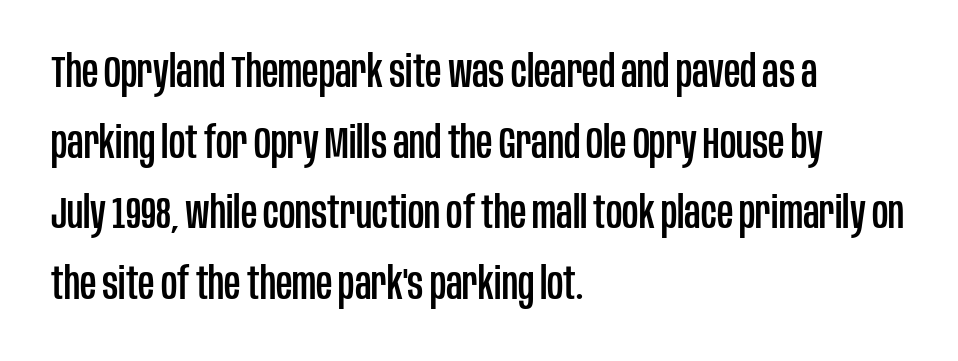
Q: Is the text italic (slanted)? A: No, it is upright.
Q: Is the typeface a serif or a sans-serif typeface? A: Sans-serif.
Q: Is the text underlined? A: No.
Q: How is the paragraph aligned? A: Left-aligned.
Q: Is the spacing between letters normal or unusually wide? A: Normal.
Q: Is the spacing between lines tight, normal or loose? A: Normal.
Q: Width (condensed, normal, or wide)? A: Condensed.
Q: Stroke contrast? A: Low.
Q: x-height? A: Large.
Q: Monospaced? A: No.
